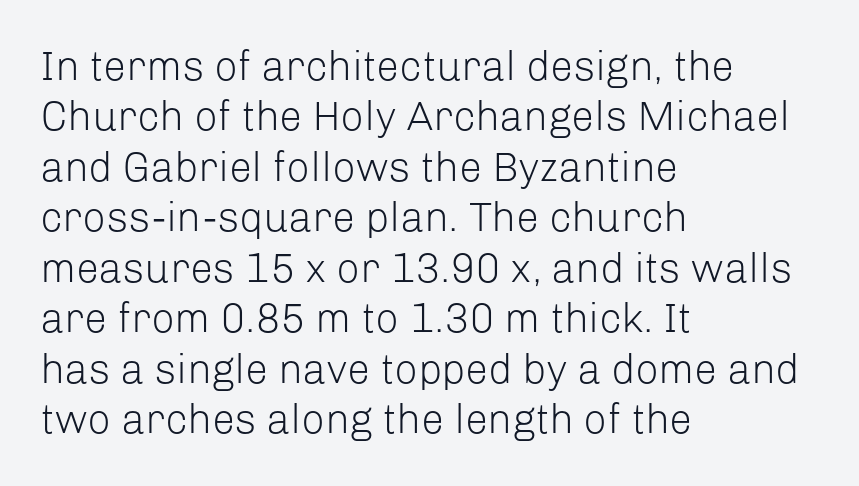
One-word summary of the alignment: left. These lines are rendered in a variable-pitch font. Spacing between characters is what you'd get straight out of the box. Summary of weight: not heavy and not bold. Ordinary non-slanted type is in use. Look at the bottom of the vertical strokes: they stop flat, with no serifs.
